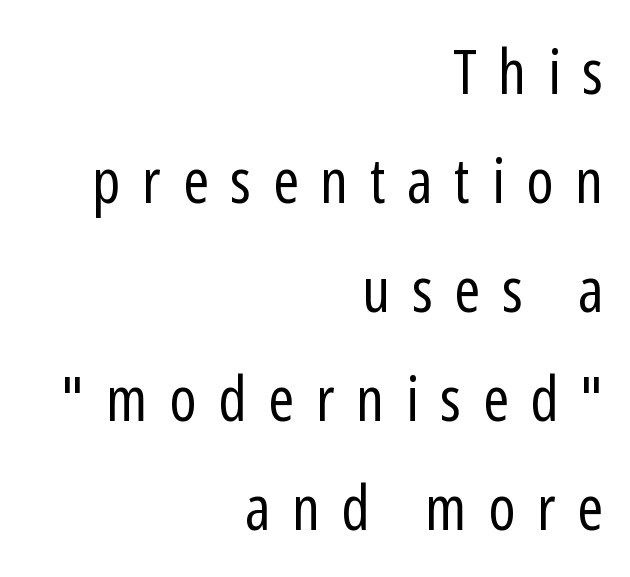
Q: Is the text bold? A: No.
Q: Is the text italic (slanted)? A: No, it is upright.
Q: Is the typeface a serif or a sans-serif typeface? A: Sans-serif.
Q: Is the text underlined? A: No.
Q: How is the paragraph aligned? A: Right-aligned.
Q: Is the spacing between letters normal or unusually wide? A: Unusually wide.
Q: Width (condensed, normal, or wide)? A: Condensed.
Q: Stroke contrast? A: Low.
Q: x-height? A: Medium.
Q: Monospaced? A: No.
